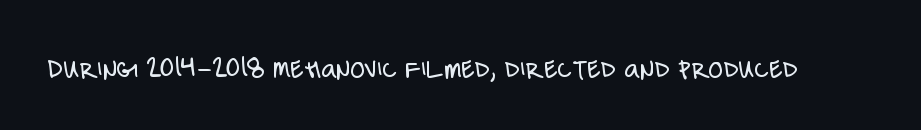
{"serif": "no", "italic": "no", "bold": "no", "weight": "light", "width": "condensed", "stroke_contrast": "low", "x_height": "large", "monospaced": "no", "underline": "no", "letter_spacing": "normal", "letter_spacing_em": 0.0, "glyph_px": 30}
